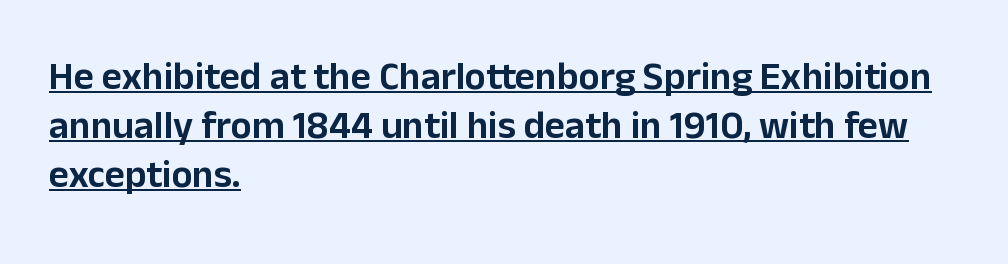
A typesetter would call this proportional, since set widths differ per character. A typographer would call this underscored text. In CSS terms this would be text-align: left. What stands out about the letter spacing? Nothing — it is the standard amount. Rendered with straight, roman letterforms.
